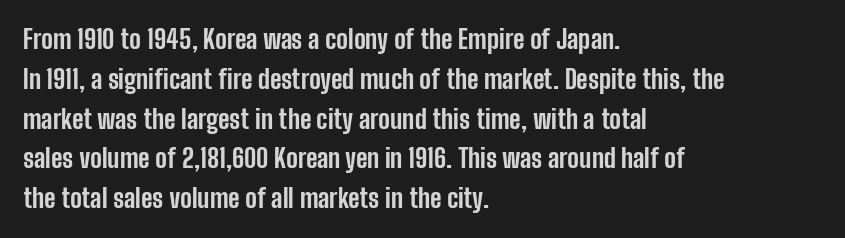
Plenty of ink on the page — the face is bold. Vertical spacing — default. Descenders hang freely into open space. All the whitespace from short lines collects on the right. This rendering leaves character spacing at its baseline value. Do the letters lean? They stand straight.
